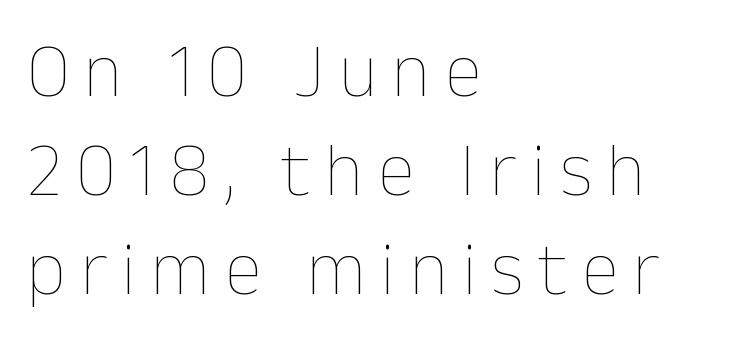
Q: Is the text bold? A: No.
Q: Is the text italic (slanted)? A: No, it is upright.
Q: Is the text underlined? A: No.
Q: How is the paragraph aligned? A: Left-aligned.
Q: Is the spacing between lines tight, normal or loose? A: Normal.
Q: Width (condensed, normal, or wide)? A: Normal.
Q: Stroke contrast? A: Low.
Q: x-height? A: Medium.
Q: Monospaced? A: No.
